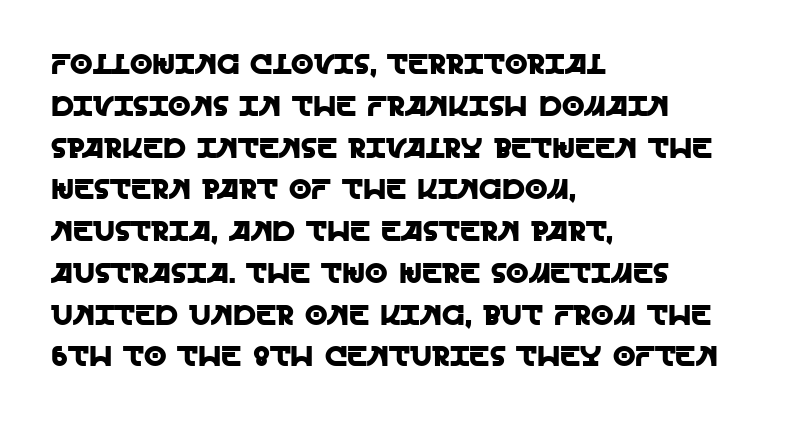
The line-height multiplier appears to be the usual default. The tracking reads as untouched default to a designer's eye. These lines are set flush left with a ragged right edge. Quick note: underline off.
